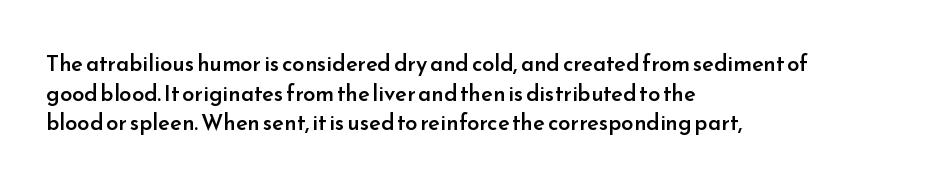
{"italic": "no", "bold": "semi", "underline": "no", "align": "left", "line_spacing": "normal", "line_spacing_ratio": 1.35, "letter_spacing": "normal", "letter_spacing_em": 0.0, "glyph_px": 22}
